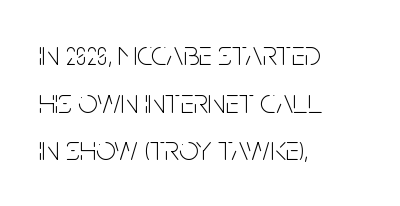
The passage shown is typed in a proportional face where columns would drift. The lettering holds an erect, upright posture throughout. This sample keeps an unexceptional amount of space between lines. Heaviness? Minimal to ordinary, like unemphasized prose. In terms of letterspacing, this is plain default setting.
